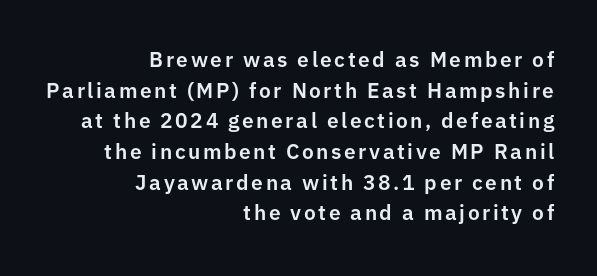
The space directly below the letters is spotless. A roman cut, with each character standing at attention. If you measured baseline to baseline, you'd find a middling distance. The lines are quadded right.
